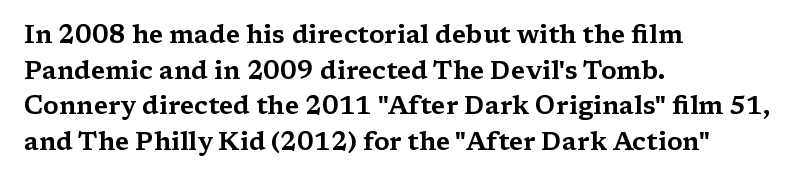
The image shows 25 px text type, upright; set left-aligned, normal line spacing (1.43x), normal letter spacing, not underlined.
